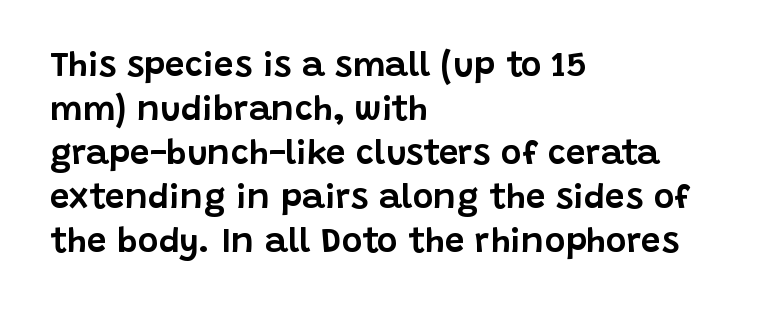
It's the straight-up-and-down kind of type. Evenly set lines give the paragraph a standard silhouette. Each letter keeps its own natural width here, so spacing adapts to shape. Stroke terminals: plain, sans-serif. Caption: multi-line text, flush left, ragged right. Honestly, the letter spacing is just normal — you wouldn't notice it.
